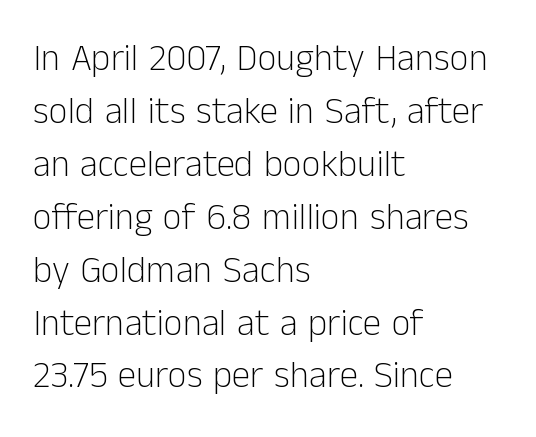
The image shows 37 px light sans-serif type, upright; set left-aligned, normal line spacing (1.43x), normal letter spacing, not underlined; low stroke contrast and a medium x-height.
